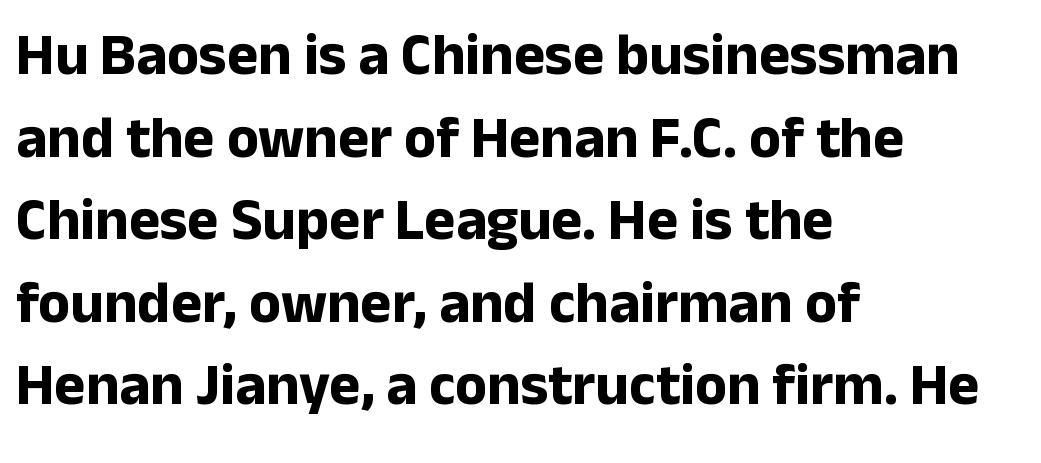
The image shows 59 px bold sans-serif type, upright; set left-aligned, normal line spacing (1.4x), normal letter spacing, not underlined; low stroke contrast and a medium x-height.
